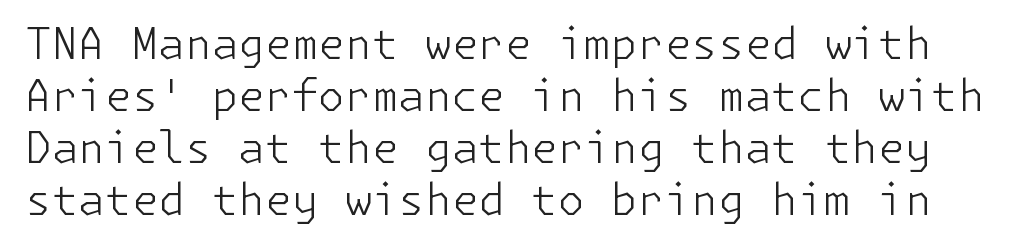
{"serif": "no", "italic": "no", "bold": "no", "weight": "light", "width": "normal", "stroke_contrast": "low", "x_height": "medium", "underline": "no", "line_spacing_ratio": 1.21, "letter_spacing": "normal", "letter_spacing_em": 0.0, "glyph_px": 43}
